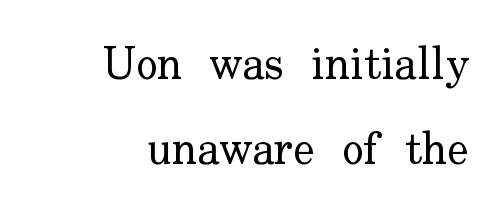
{"serif": "yes", "italic": "no", "bold": "no", "weight": "regular", "width": "normal", "stroke_contrast": "low", "x_height": "small", "monospaced": "no", "underline": "no", "align": "right", "line_spacing_ratio": 1.88, "letter_spacing": "normal", "letter_spacing_em": 0.0, "glyph_px": 45}
